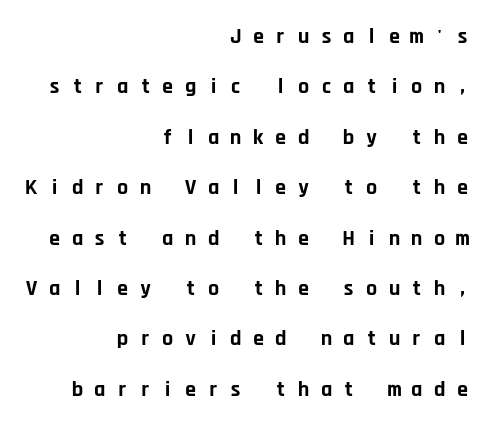
Vertical strokes here are truly vertical. Summary of weight: heavy, a full bold. The zone under the glyphs is completely vacant. The text block is weighted toward the right margin, trailing off unevenly leftward.
